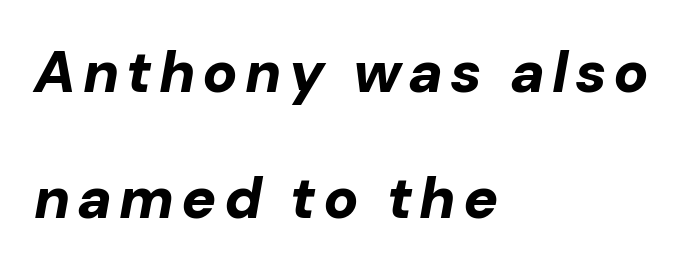
The image shows 58 px bold type, italic (leaning right); set left-aligned, loose line spacing (2.18x), not underlined; low stroke contrast and a medium x-height.
